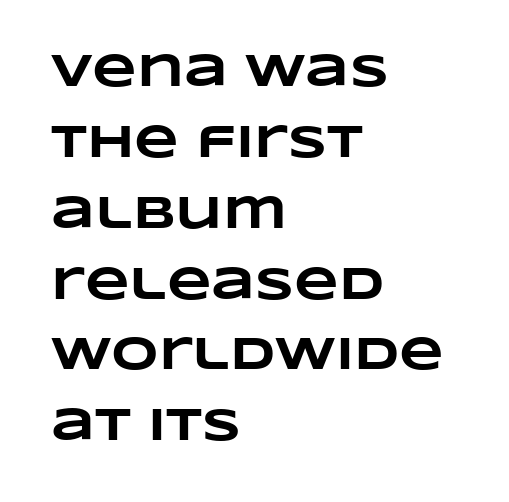
The image shows 46 px heavy, wide type; set left-aligned, normal line spacing (1.54x), normal letter spacing, not underlined; low stroke contrast and a large x-height.
